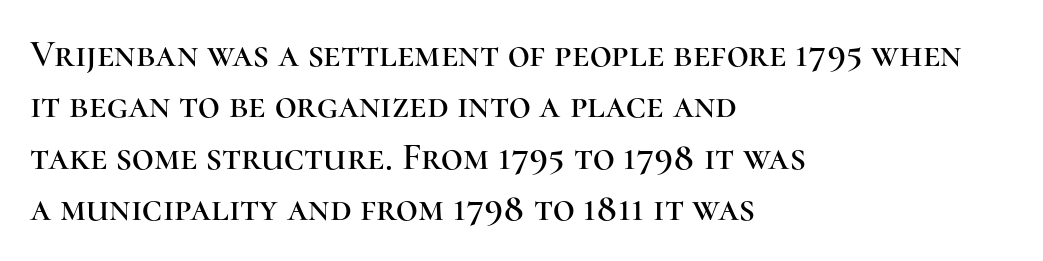
Q: Is the text italic (slanted)? A: No, it is upright.
Q: Is the typeface a serif or a sans-serif typeface? A: Serif.
Q: Is the text underlined? A: No.
Q: How is the paragraph aligned? A: Left-aligned.
Q: Is the spacing between letters normal or unusually wide? A: Normal.
Q: Is the spacing between lines tight, normal or loose? A: Normal.
Q: Width (condensed, normal, or wide)? A: Normal.
Q: Stroke contrast? A: High.
Q: x-height? A: Medium.
Q: Monospaced? A: No.
